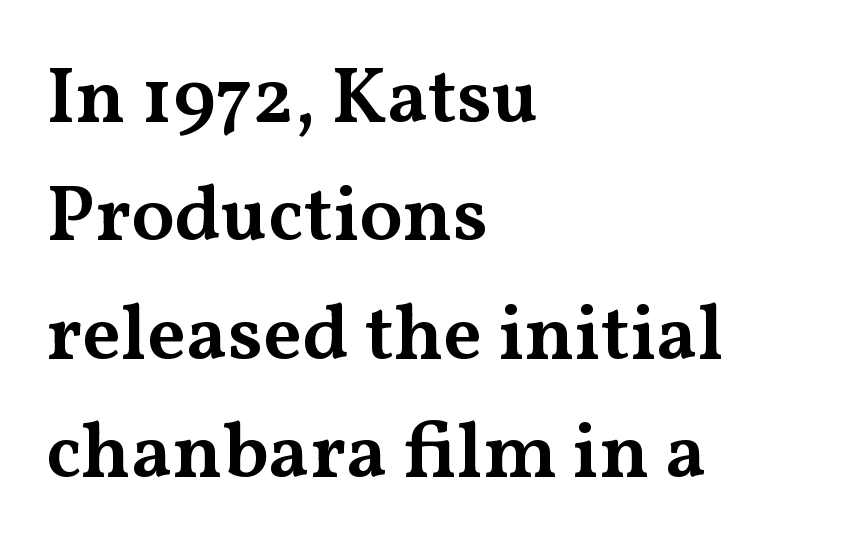
{"serif": "yes", "italic": "no", "bold": "semi", "weight": "semibold", "width": "wide", "stroke_contrast": "medium", "x_height": "medium", "monospaced": "no", "underline": "no", "align": "left", "line_spacing": "normal", "line_spacing_ratio": 1.5, "letter_spacing": "normal", "letter_spacing_em": 0.0, "glyph_px": 79}
